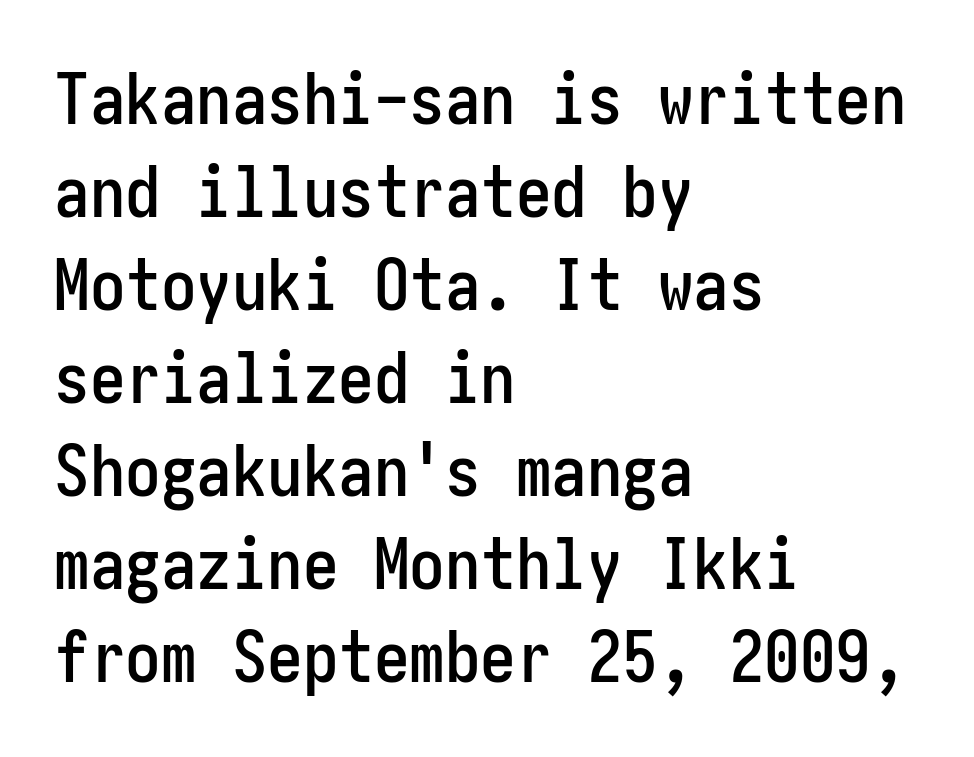
Leading: standard. Italic: no, the glyphs are upright roman. Has an underline been added? It has not. The letters carry no serifs — their stems end cleanly without finishing strokes. Typeset ragged right — the left edge is the straight one. Default kerning and tracking; the words read as compact shapes.
